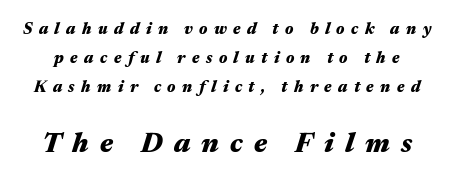
{"italic": "yes", "lean": "right", "slant_degrees": 17, "bold": "yes", "weight": "heavy", "width": "wide", "stroke_contrast": "medium", "x_height": "medium", "monospaced": "no", "underline": "no", "line_spacing_ratio": 1.8, "letter_spacing": "wide", "letter_spacing_em": 0.4, "larger_block": "second", "size_ratio": 1.75, "glyph_px": 28}
